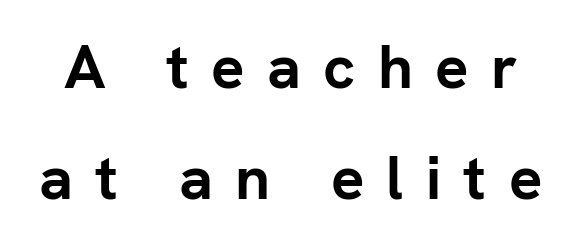
{"serif": "no", "italic": "no", "bold": "yes", "weight": "semibold", "width": "normal", "stroke_contrast": "low", "x_height": "medium", "monospaced": "no", "underline": "no", "line_spacing_ratio": 1.79, "letter_spacing": "wide", "letter_spacing_em": 0.36, "glyph_px": 62}
